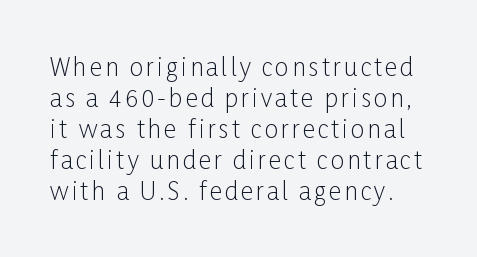
The image shows 24 px text type, upright; set normal line spacing (1.29x), not underlined.
